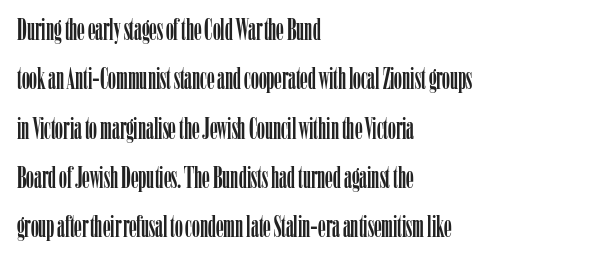
{"serif": "yes", "italic": "no", "width": "condensed", "stroke_contrast": "low", "x_height": "medium", "monospaced": "no", "underline": "no", "align": "left", "line_spacing": "normal", "line_spacing_ratio": 1.59, "letter_spacing": "normal", "letter_spacing_em": 0.0, "glyph_px": 31}
